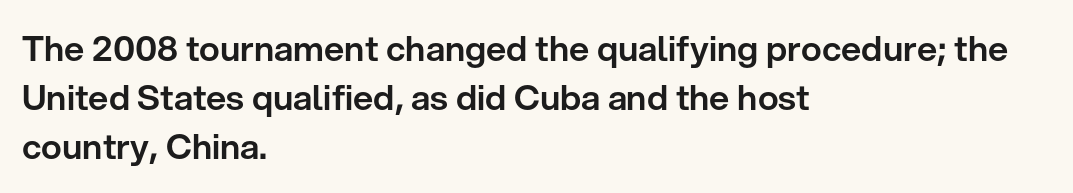
The image shows 35 px sans-serif type, upright; set left-aligned, normal line spacing (1.4x), normal letter spacing, not underlined; low stroke contrast and a medium x-height.
